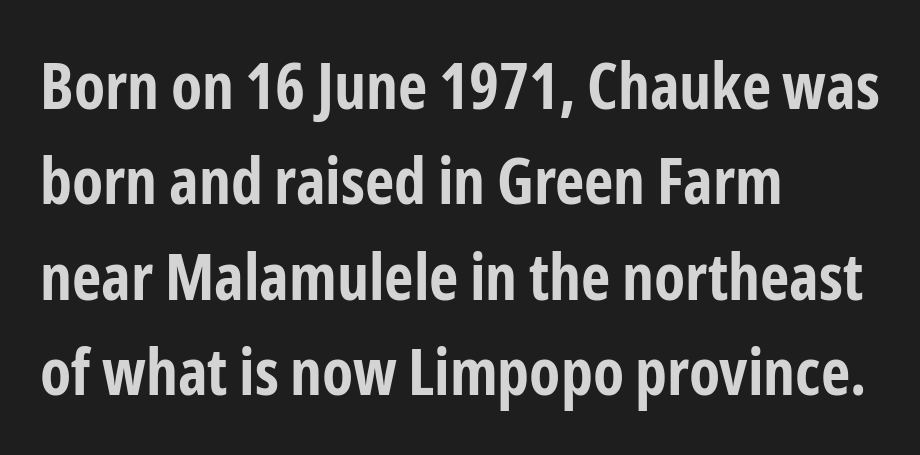
Q: Is the text bold? A: Yes.
Q: Is the text italic (slanted)? A: No, it is upright.
Q: Is the typeface a serif or a sans-serif typeface? A: Sans-serif.
Q: Is the text underlined? A: No.
Q: How is the paragraph aligned? A: Left-aligned.
Q: Is the spacing between letters normal or unusually wide? A: Normal.
Q: Is the spacing between lines tight, normal or loose? A: Normal.
Q: Width (condensed, normal, or wide)? A: Condensed.
Q: Stroke contrast? A: Low.
Q: x-height? A: Medium.
Q: Monospaced? A: No.
